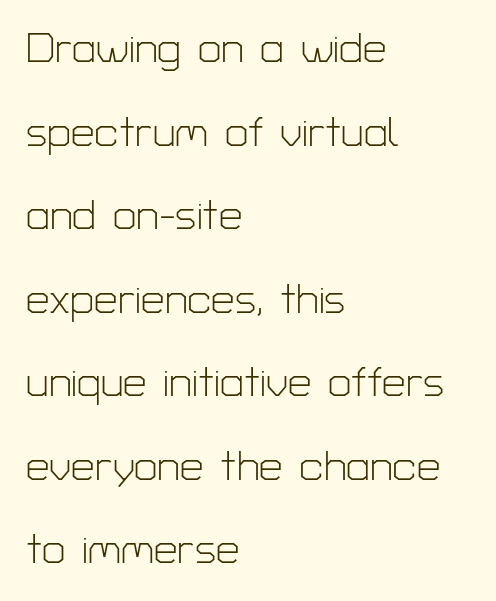
Stems and bowls with no extra thickness — not bold. Honestly, there is no underline to notice here at all. You could not count columns in this text — the font is proportionally spaced. Is the block centered? No — it sits flush against the left margin. Is there any slant? The stems are plumb.
